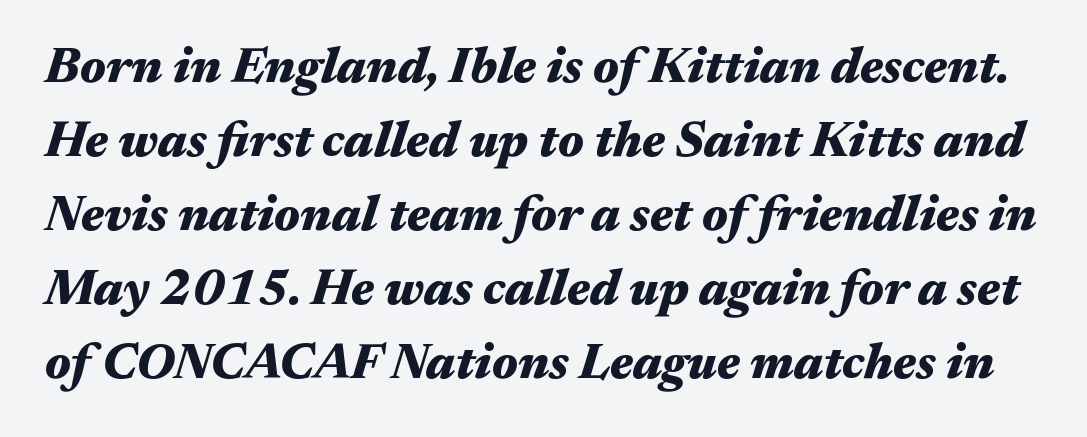
Q: Is the text bold? A: Yes.
Q: Is the text italic (slanted)? A: Yes, it leans right by about 17 degrees.
Q: Is the text underlined? A: No.
Q: Is the spacing between letters normal or unusually wide? A: Normal.
Q: Is the spacing between lines tight, normal or loose? A: Normal.
Q: Width (condensed, normal, or wide)? A: Wide.
Q: Stroke contrast? A: Medium.
Q: x-height? A: Medium.
Q: Monospaced? A: No.
